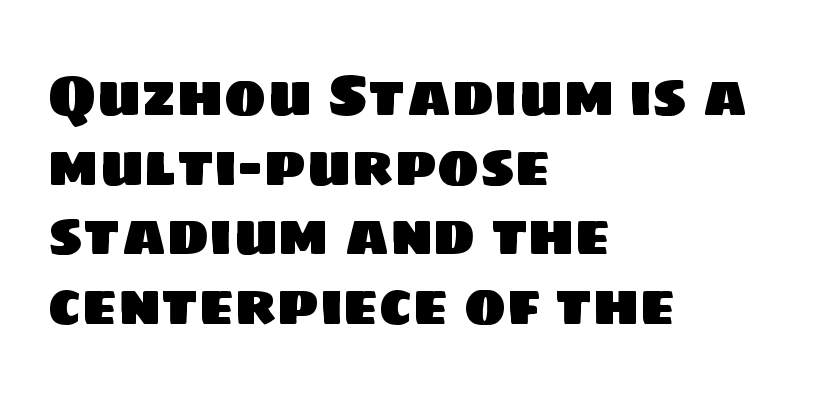
The image shows 57 px sans-serif type; set left-aligned, line spacing 1.22x, normal letter spacing, not underlined; low stroke contrast and a large x-height.
